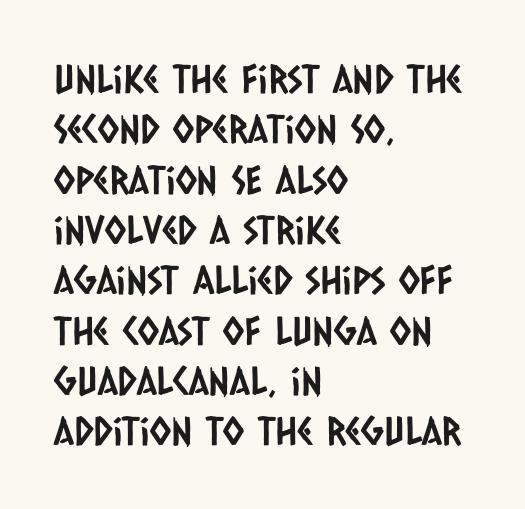
{"serif": "no", "width": "condensed", "stroke_contrast": "low", "x_height": "large", "monospaced": "no", "underline": "no", "align": "left", "line_spacing": "normal", "line_spacing_ratio": 1.29, "letter_spacing": "normal", "letter_spacing_em": 0.0, "glyph_px": 39}
